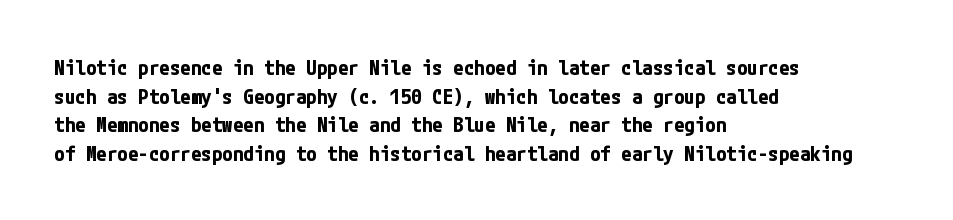
{"italic": "no", "bold": "yes", "underline": "no", "align": "left", "line_spacing": "normal", "line_spacing_ratio": 1.36, "letter_spacing": "normal", "letter_spacing_em": 0.0, "glyph_px": 21}
